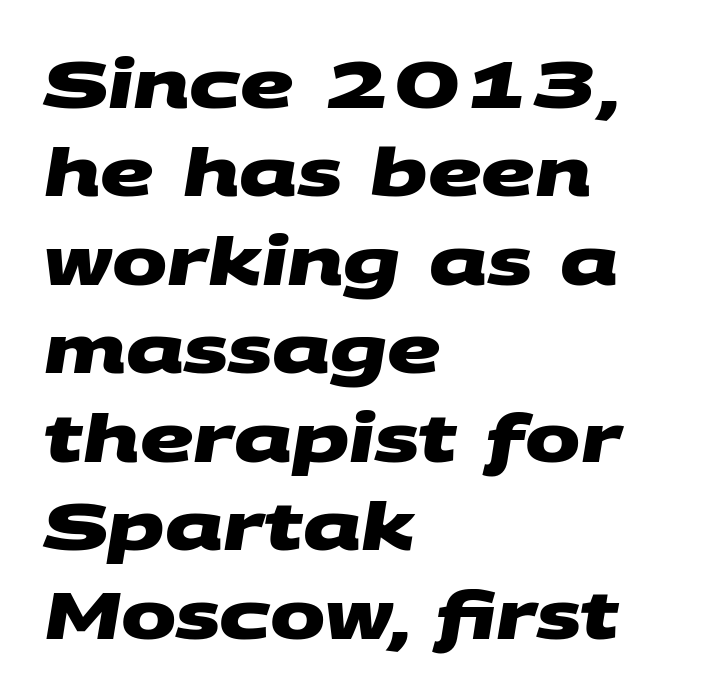
The image shows 66 px heavy, wide sans-serif type; set left-aligned, normal line spacing (1.34x), normal letter spacing, not underlined; medium stroke contrast and a large x-height.
